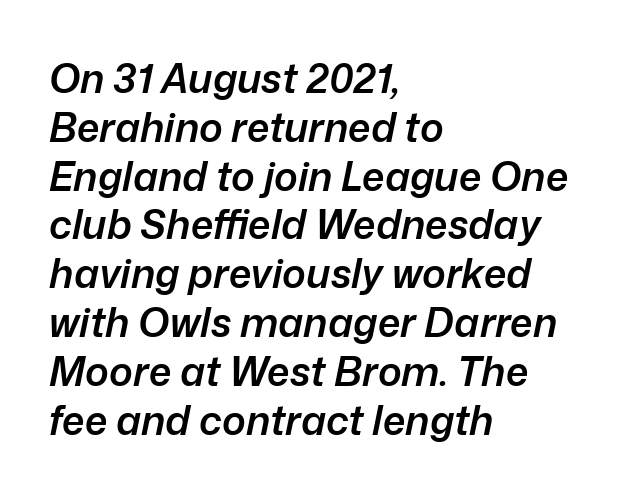
Caption: semibold face, moderately heavy strokes. Horizontally, the lines are justified to the leading edge only. Here the glyphs are tracked normally, forming tight word shapes. The text carries the slant typical of an italic or oblique font. The letters advance in unequal steps, a hallmark of proportional type. Beneath every word, the page is bare.
